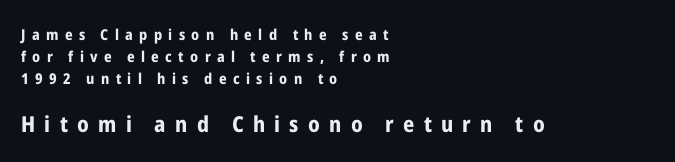
The image shows 22 px bold type, upright; set left-aligned, normal line spacing (1.46x), unusually wide letter spacing (+0.42 em), not underlined; the second (bottom) block is 1.47x larger.
